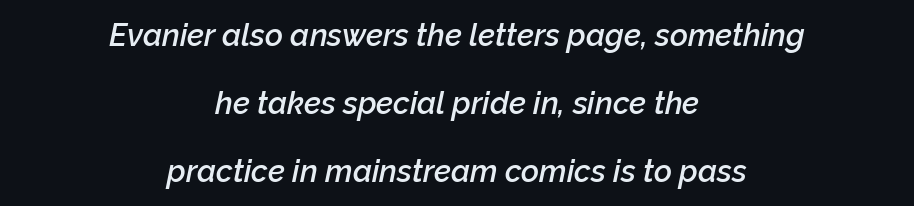
The image shows 31 px semibold type, italic (leaning right); set centered, loose line spacing (2.19x), normal letter spacing, not underlined; low stroke contrast and a medium x-height.
